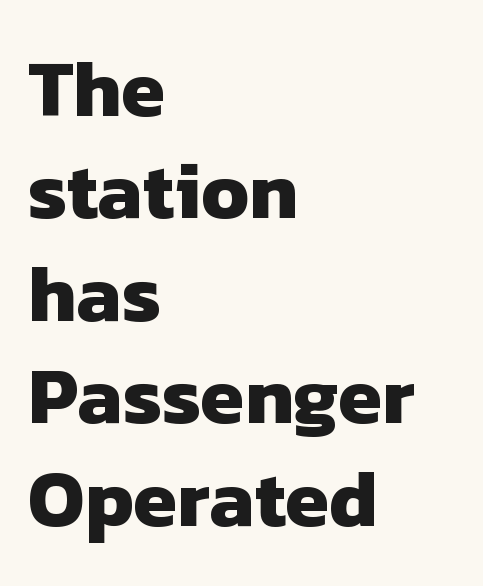
The image shows 80 px heavy sans-serif type; set left-aligned, normal line spacing (1.28x), normal letter spacing, not underlined; low stroke contrast and a medium x-height.
